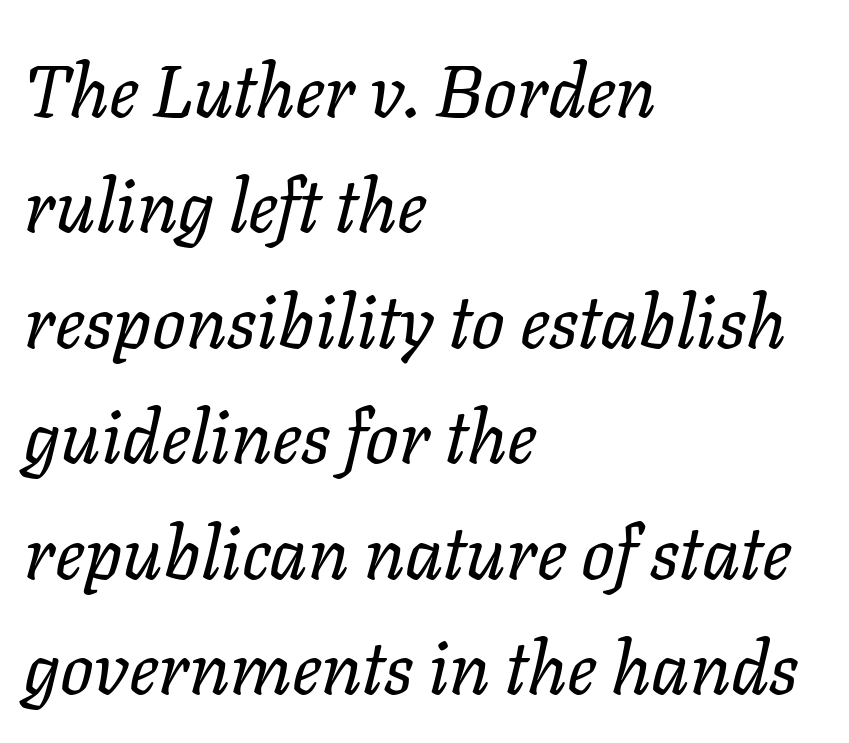
Q: Is the text bold? A: No.
Q: Is the text italic (slanted)? A: Yes, it leans right by about 11 degrees.
Q: Is the text underlined? A: No.
Q: How is the paragraph aligned? A: Left-aligned.
Q: Is the spacing between letters normal or unusually wide? A: Normal.
Q: Is the spacing between lines tight, normal or loose? A: Normal.
Q: Width (condensed, normal, or wide)? A: Normal.
Q: Stroke contrast? A: Low.
Q: x-height? A: Medium.
Q: Monospaced? A: No.
